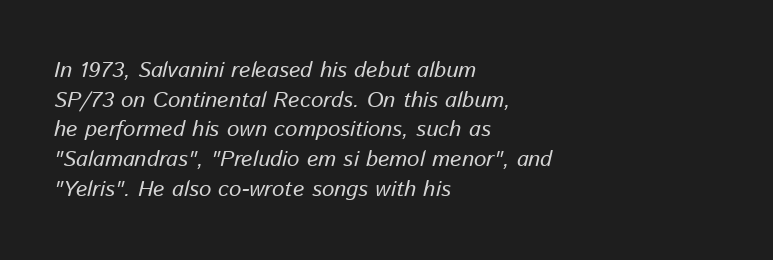
{"italic": "yes", "lean": "right", "slant_degrees": 13, "bold": "no", "underline": "no", "align": "left", "line_spacing": "normal", "line_spacing_ratio": 1.35, "letter_spacing": "normal", "letter_spacing_em": 0.0, "glyph_px": 22}
